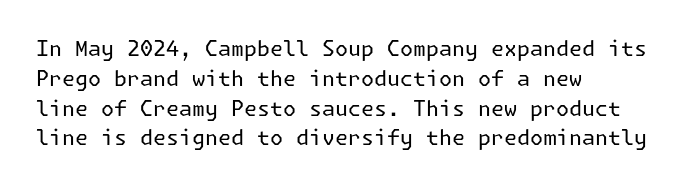
Quick note: interline space is typical. Nothing unusual about the tracking: characters are spaced as the font intends. Unmarked baselines from the first word to the last. No italicization has been applied; the sample stays upright.
